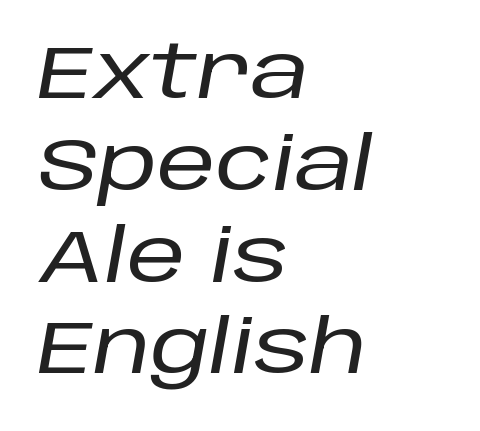
Q: Is the text italic (slanted)? A: Yes, it leans right by about 10 degrees.
Q: Is the text underlined? A: No.
Q: How is the paragraph aligned? A: Left-aligned.
Q: Is the spacing between letters normal or unusually wide? A: Normal.
Q: Width (condensed, normal, or wide)? A: Normal.
Q: Stroke contrast? A: Low.
Q: x-height? A: Large.
Q: Monospaced? A: No.
